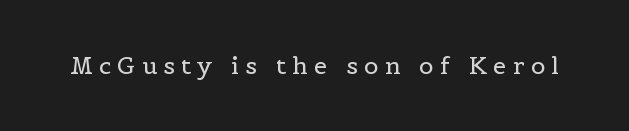
Q: Is the text bold? A: No.
Q: Is the text italic (slanted)? A: No, it is upright.
Q: Is the text underlined? A: No.
Q: Is the spacing between letters normal or unusually wide? A: Unusually wide.
